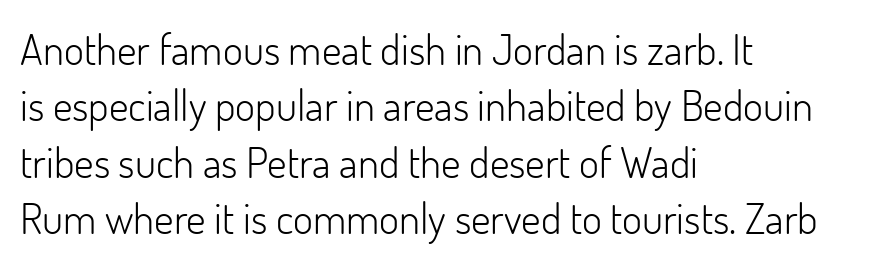
The image shows 43 px light sans-serif type, upright; set left-aligned, normal line spacing (1.31x), normal letter spacing, not underlined; low stroke contrast and a small x-height.
